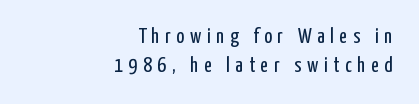
Q: Is the text bold? A: No.
Q: Is the text italic (slanted)? A: No, it is upright.
Q: Is the text underlined? A: No.
Q: How is the paragraph aligned? A: Right-aligned.
Q: Is the spacing between letters normal or unusually wide? A: Unusually wide.
Q: Is the spacing between lines tight, normal or loose? A: Normal.
